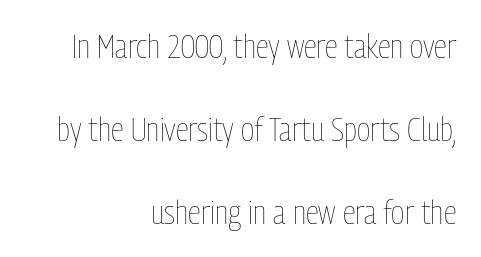
The lettering stays uniformly vertical, giving the passage a roman look. The area under the type is left untouched. What's the leading like? Stretched, with rows far apart. Teacher's note: observe the even right margin — that is flush-right alignment. Spacing verdict: proportional, widths tailored to each character.
